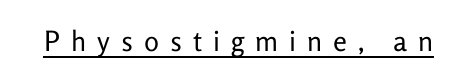
The image shows 28 px regular-weight sans-serif type, upright; set unusually wide letter spacing (+0.39 em), underlined; low stroke contrast and a medium x-height.
